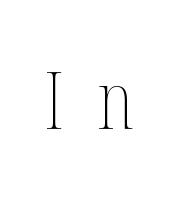
{"italic": "no", "bold": "no", "weight": "thin", "width": "condensed", "stroke_contrast": "medium", "x_height": "medium", "monospaced": "no", "underline": "no", "letter_spacing": "wide", "letter_spacing_em": 0.42, "glyph_px": 79}
